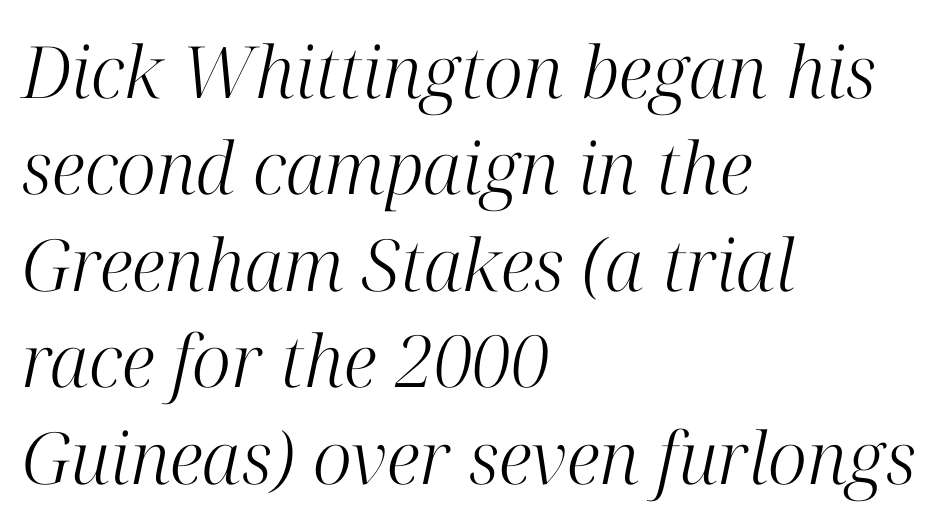
The face used here is proportionally spaced, like ordinary book or web type. The glyphs in this specimen are seriffed. Nobody drew a line under any word here. A typesetter would call this leading conventional body-copy spacing. No chunkiness to these letters — they're not bold.
